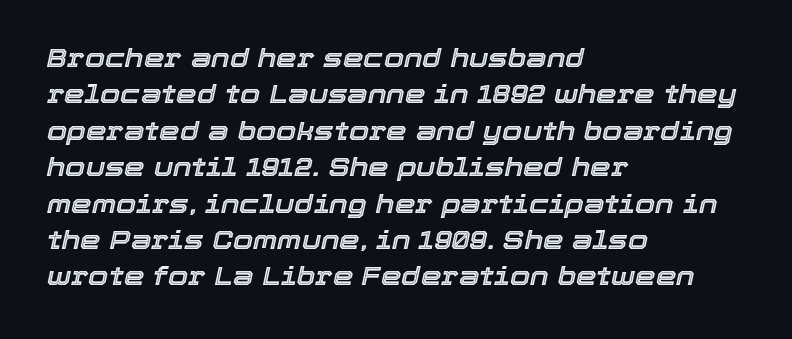
The image shows 26 px text type, italic (leaning right); set left-aligned, normal line spacing (1.4x), normal letter spacing, not underlined.
